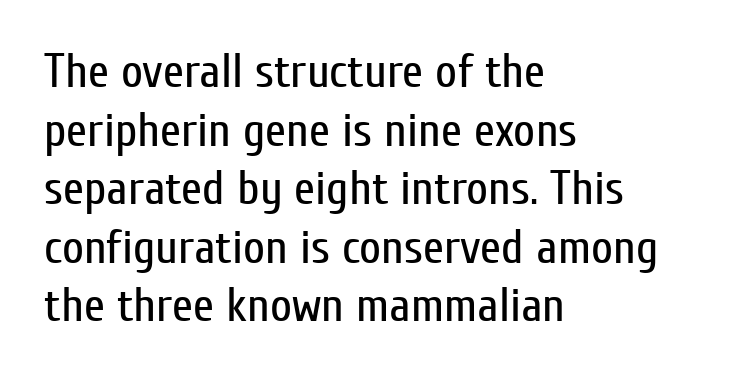
The image shows 48 px regular-weight, condensed sans-serif type, upright; set left-aligned, line spacing 1.22x, normal letter spacing, not underlined; low stroke contrast and a medium x-height.
